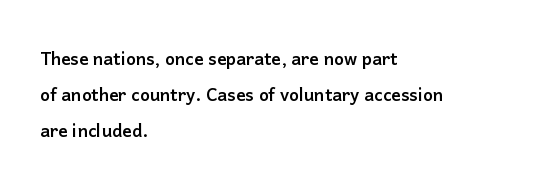
Regular leading. Check under the words: just untouched page. The type is set solid horizontally, with unmodified tracking. The paragraph has a hard left edge and a soft right edge.
